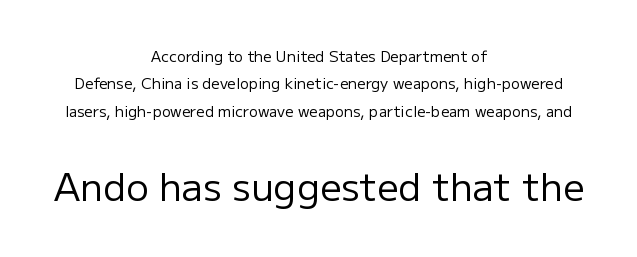
Nothing sits at the stroke ends, so this counts as sans-serif. Just letters on the line, the space beneath them empty. Heft: none added — not bold. Reading down the block, each line starts at a different indent, mirrored at its end. These lines are rendered in a variable-pitch font.
